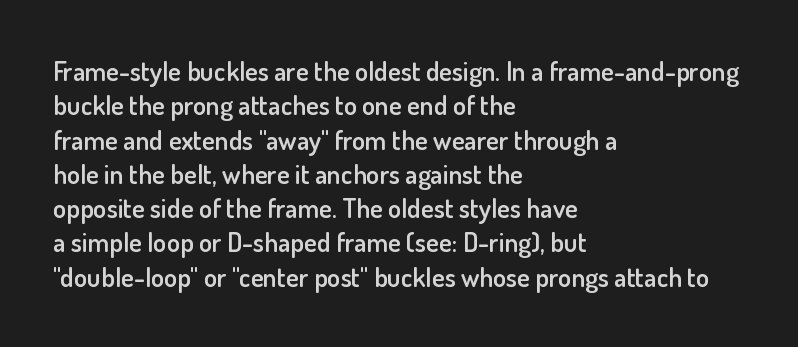
The image shows 27 px text type, upright; set left-aligned, normal line spacing (1.27x), normal letter spacing, not underlined.
